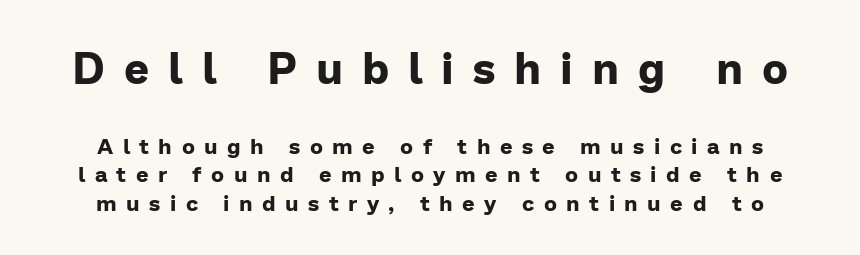
Q: Is the text bold? A: Yes.
Q: Is the text italic (slanted)? A: No, it is upright.
Q: Is the typeface a serif or a sans-serif typeface? A: Sans-serif.
Q: Is the text underlined? A: No.
Q: Is the spacing between letters normal or unusually wide? A: Unusually wide.
Q: Is the spacing between lines tight, normal or loose? A: Normal.
Q: Which block of text is set in a larger size, the first (top) or the second (bottom)? A: The first (top) one.
Q: Width (condensed, normal, or wide)? A: Normal.
Q: Stroke contrast? A: Low.
Q: x-height? A: Medium.
Q: Monospaced? A: No.
